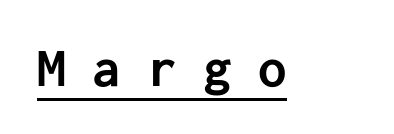
{"serif": "no", "italic": "no", "bold": "yes", "weight": "semibold", "width": "normal", "stroke_contrast": "low", "x_height": "medium", "underline": "yes", "letter_spacing": "wide", "letter_spacing_em": 0.47, "glyph_px": 57}
